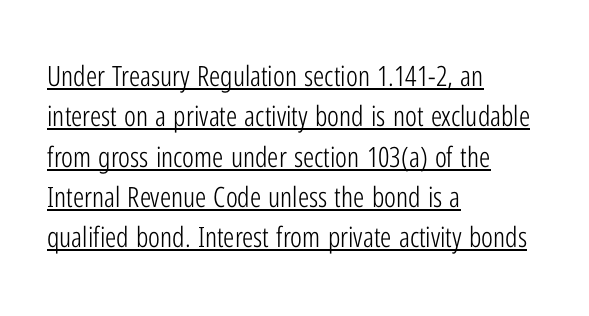
Q: Is the text bold? A: No.
Q: Is the text italic (slanted)? A: No, it is upright.
Q: Is the typeface a serif or a sans-serif typeface? A: Sans-serif.
Q: Is the text underlined? A: Yes.
Q: How is the paragraph aligned? A: Left-aligned.
Q: Is the spacing between letters normal or unusually wide? A: Normal.
Q: Is the spacing between lines tight, normal or loose? A: Normal.
Q: Width (condensed, normal, or wide)? A: Condensed.
Q: Stroke contrast? A: Low.
Q: x-height? A: Medium.
Q: Monospaced? A: No.
